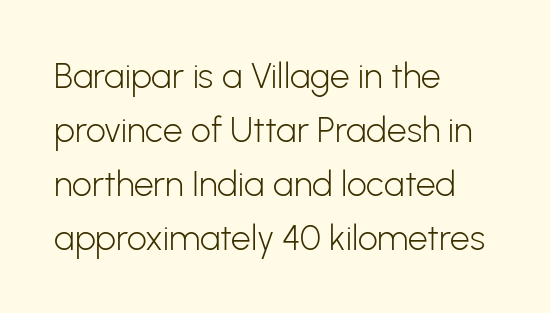
Q: Is the text bold? A: No.
Q: Is the text italic (slanted)? A: No, it is upright.
Q: Is the typeface a serif or a sans-serif typeface? A: Sans-serif.
Q: Is the text underlined? A: No.
Q: How is the paragraph aligned? A: Left-aligned.
Q: Is the spacing between letters normal or unusually wide? A: Normal.
Q: Is the spacing between lines tight, normal or loose? A: Normal.
Q: Width (condensed, normal, or wide)? A: Normal.
Q: Stroke contrast? A: Low.
Q: x-height? A: Medium.
Q: Monospaced? A: No.
